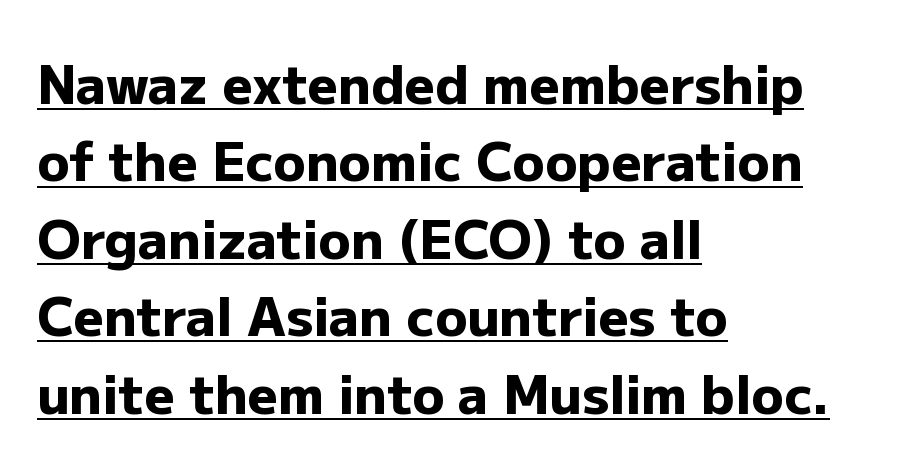
Is this a fixed-width face? No — the glyphs have proportional, varying widths. Underlining? Definitely there. A student would call this left alignment; a typographer would say flush left, rag right. The vertical gap from one line to the next is medium. Honestly, the letter spacing is just normal — you wouldn't notice it. I'd describe the lettering as bold — thick and assertive.
